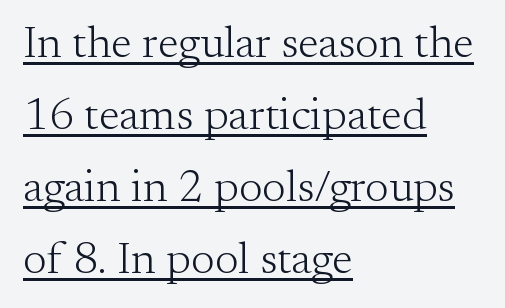
The image shows 45 px light serif type, upright; set left-aligned, normal line spacing (1.6x), normal letter spacing, underlined; medium stroke contrast and a small x-height.
